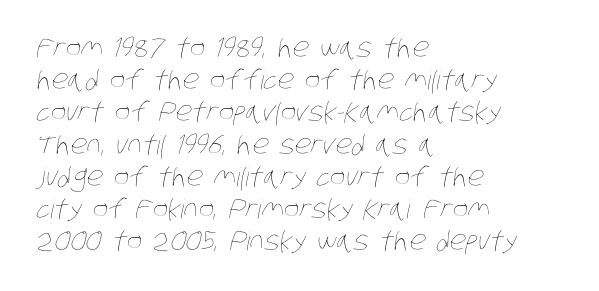
Q: Is the text bold? A: No.
Q: Is the text underlined? A: No.
Q: How is the paragraph aligned? A: Left-aligned.
Q: Is the spacing between letters normal or unusually wide? A: Normal.
